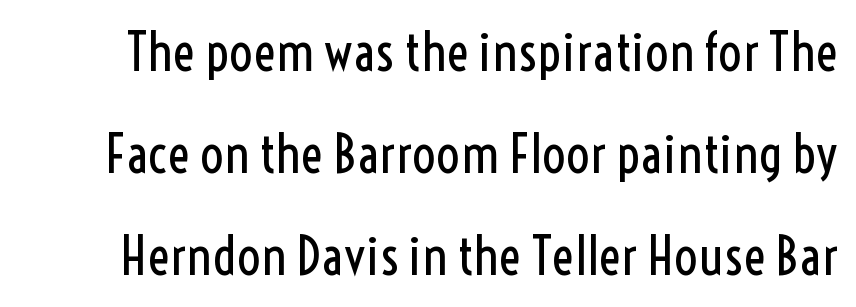
Q: Is the text bold? A: No.
Q: Is the text italic (slanted)? A: No, it is upright.
Q: Is the typeface a serif or a sans-serif typeface? A: Sans-serif.
Q: Is the text underlined? A: No.
Q: Is the spacing between letters normal or unusually wide? A: Normal.
Q: Is the spacing between lines tight, normal or loose? A: Loose.
Q: Width (condensed, normal, or wide)? A: Condensed.
Q: x-height? A: Medium.
Q: Monospaced? A: No.
